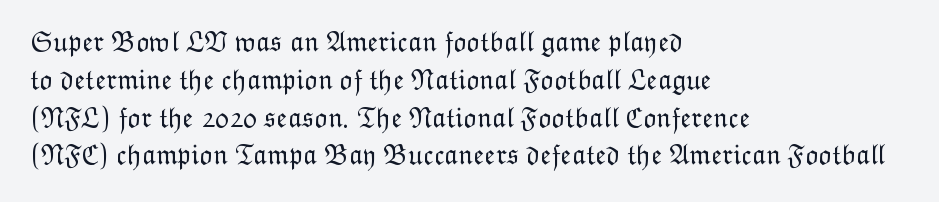
{"italic": "no", "bold": "no", "weight": "light", "width": "normal", "stroke_contrast": "low", "x_height": "medium", "monospaced": "no", "underline": "no", "align": "left", "line_spacing": "normal", "line_spacing_ratio": 1.35, "letter_spacing": "normal", "letter_spacing_em": 0.0, "glyph_px": 28}
